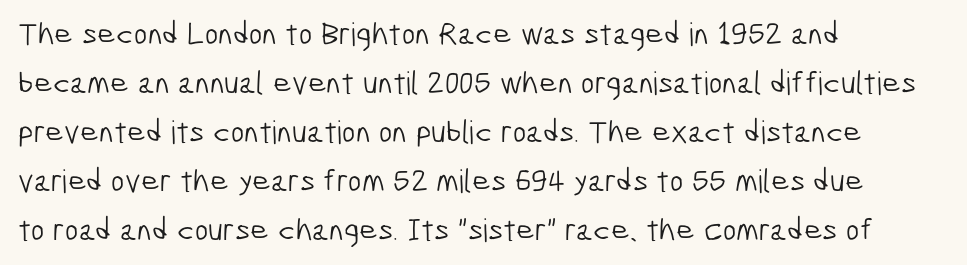
The image shows 32 px light, condensed sans-serif type; set left-aligned, normal line spacing (1.53x), normal letter spacing, not underlined; low stroke contrast and a medium x-height.
